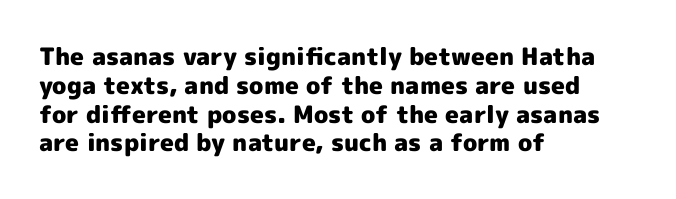
Q: Is the text bold? A: Yes.
Q: Is the text italic (slanted)? A: No, it is upright.
Q: Is the text underlined? A: No.
Q: How is the paragraph aligned? A: Left-aligned.
Q: Is the spacing between letters normal or unusually wide? A: Normal.
